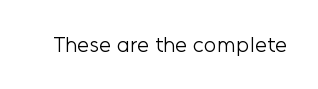
{"italic": "no", "bold": "no", "underline": "no", "letter_spacing": "normal", "letter_spacing_em": 0.0, "glyph_px": 22}
